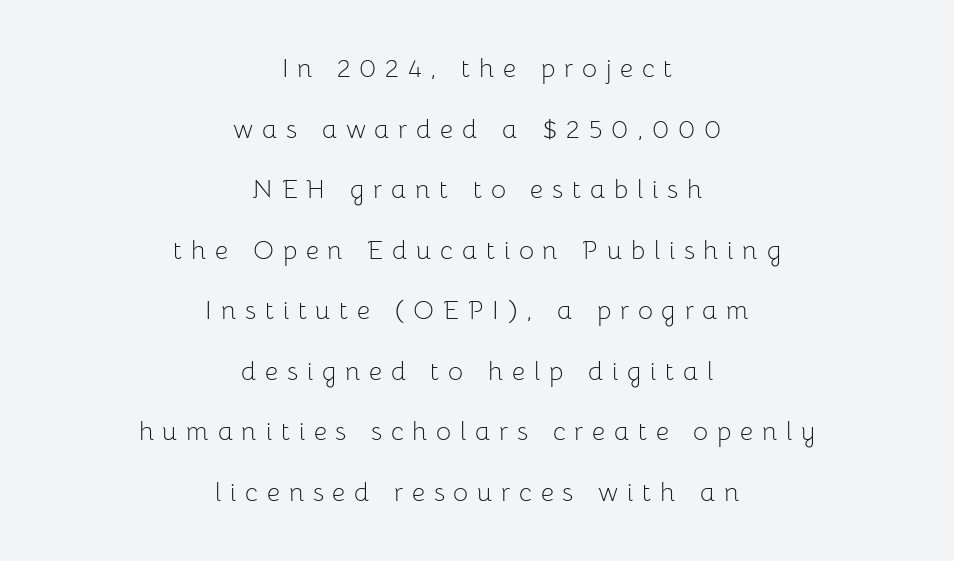
The image shows 26 px text type, upright; set centered, loose line spacing (2.33x), unusually wide letter spacing (+0.34 em), not underlined.
